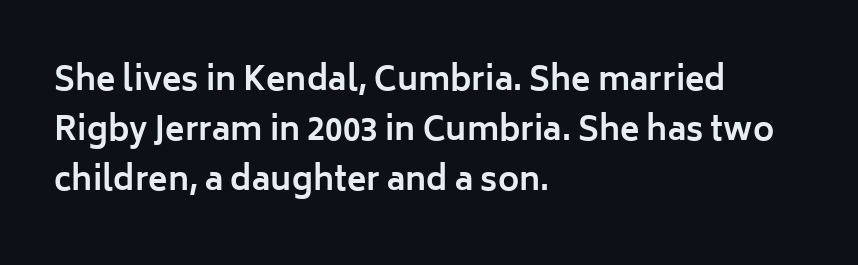
Is this a fixed-width face? No — the glyphs have proportional, varying widths. The line-height multiplier appears to be the usual default. The rendering shows plain stroke endings on the letterforms — a sans-serif design. Emphasis by weight is at full strength: bold.
